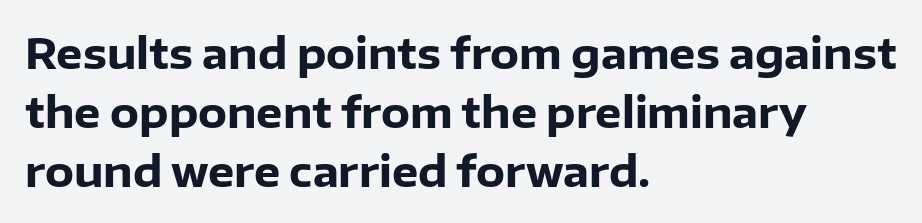
In terms of weight, the rendering is a true, heavy bold. This sample keeps an unexceptional amount of space between lines. A typesetter would mark this as roman, not italic. Nobody drew a line under any word here. The line texture is even and compact thanks to regular tracking.
